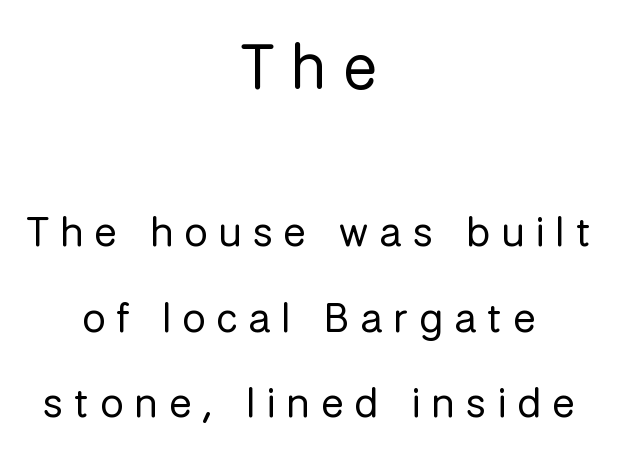
Q: Is the text bold? A: No.
Q: Is the text italic (slanted)? A: No, it is upright.
Q: Is the typeface a serif or a sans-serif typeface? A: Sans-serif.
Q: Is the text underlined? A: No.
Q: How is the paragraph aligned? A: Centered.
Q: Is the spacing between letters normal or unusually wide? A: Unusually wide.
Q: Is the spacing between lines tight, normal or loose? A: Loose.
Q: Which block of text is set in a larger size, the first (top) or the second (bottom)? A: The first (top) one.
Q: Width (condensed, normal, or wide)? A: Normal.
Q: Stroke contrast? A: Low.
Q: x-height? A: Medium.
Q: Monospaced? A: No.
